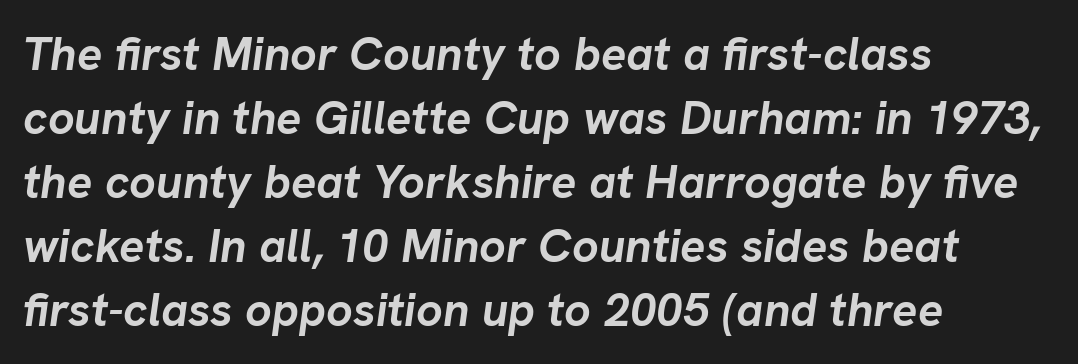
The image shows 47 px semibold type, italic (leaning right); set left-aligned, normal line spacing (1.36x), normal letter spacing, not underlined; low stroke contrast and a medium x-height.
